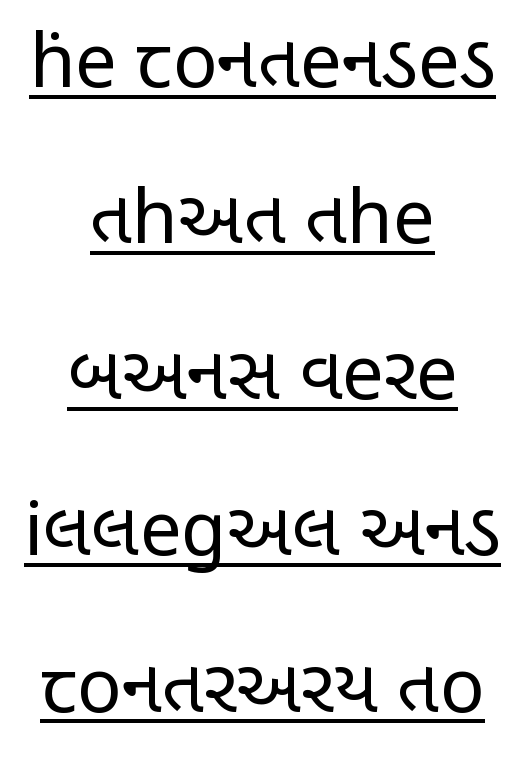
Q: Is the text bold? A: No.
Q: Is the text italic (slanted)? A: No, it is upright.
Q: Is the typeface a serif or a sans-serif typeface? A: Sans-serif.
Q: Is the text underlined? A: Yes.
Q: How is the paragraph aligned? A: Centered.
Q: Is the spacing between letters normal or unusually wide? A: Normal.
Q: Is the spacing between lines tight, normal or loose? A: Loose.
Q: Width (condensed, normal, or wide)? A: Condensed.
Q: Stroke contrast? A: Low.
Q: x-height? A: Large.
Q: Monospaced? A: No.
